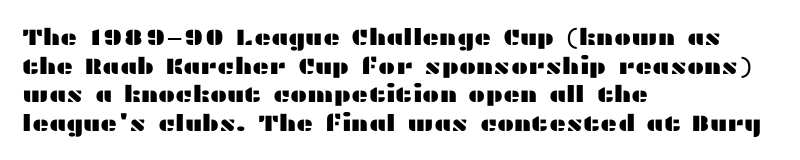
The image shows 23 px text type, upright; set left-aligned, line spacing 1.24x, normal letter spacing, not underlined.
